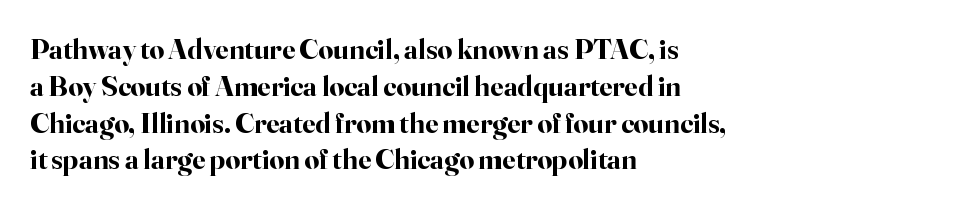
The image shows 29 px bold serif type, upright; set left-aligned, normal line spacing (1.27x), normal letter spacing, not underlined; high stroke contrast and a small x-height.
